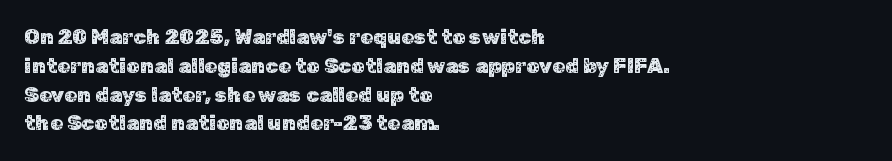
Q: Is the text italic (slanted)? A: No, it is upright.
Q: Is the text underlined? A: No.
Q: How is the paragraph aligned? A: Left-aligned.
Q: Is the spacing between letters normal or unusually wide? A: Normal.
Q: Is the spacing between lines tight, normal or loose? A: Normal.
